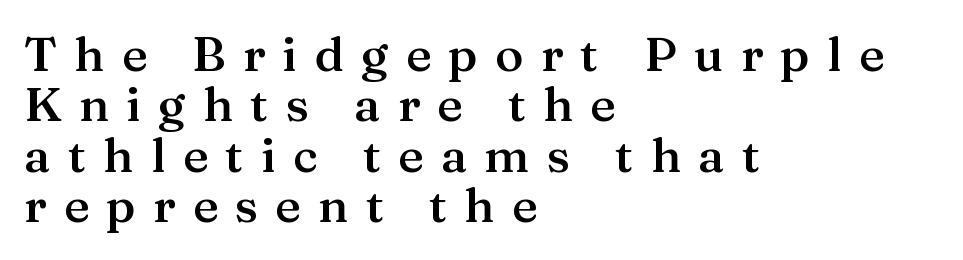
The image shows 48 px semibold serif type, upright; set left-aligned, tight line spacing (1.05x), unusually wide letter spacing (+0.36 em), not underlined; medium stroke contrast and a medium x-height.
